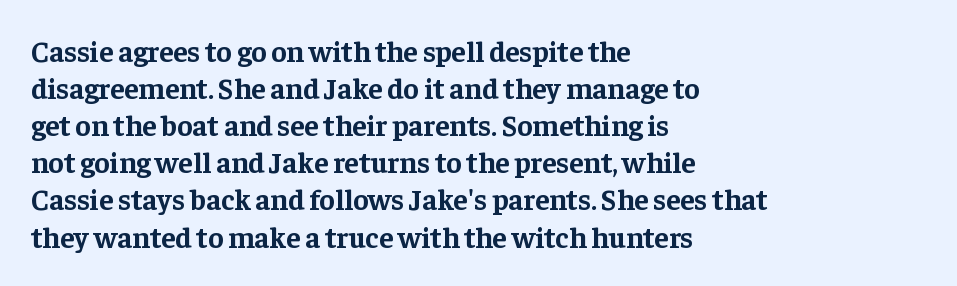
The image shows 29 px bold serif type, upright; set left-aligned, normal line spacing (1.28x), normal letter spacing, not underlined; low stroke contrast and a medium x-height.
